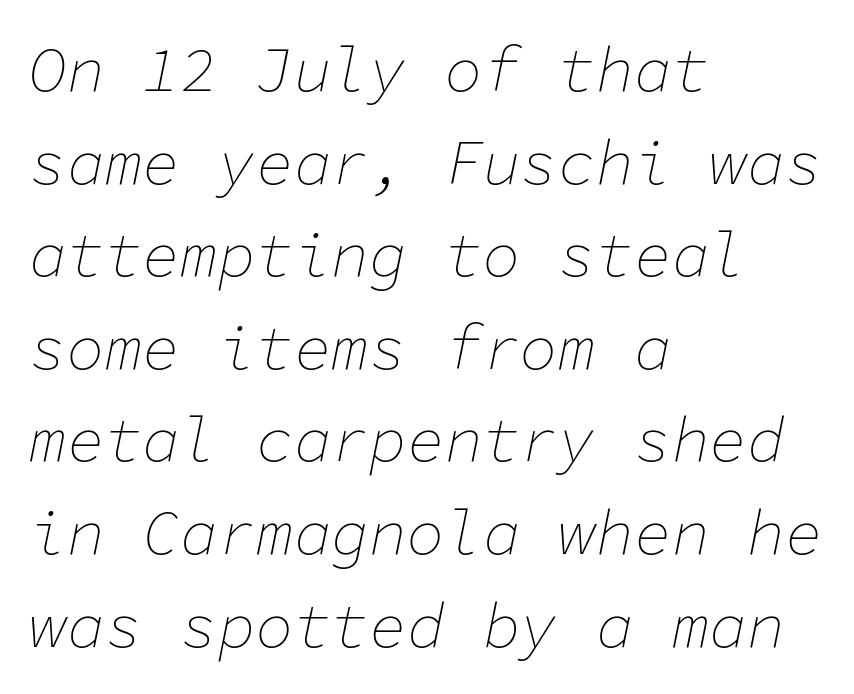
Q: Is the text bold? A: No.
Q: Is the text italic (slanted)? A: Yes, it leans right by about 11 degrees.
Q: Is the text underlined? A: No.
Q: How is the paragraph aligned? A: Left-aligned.
Q: Is the spacing between letters normal or unusually wide? A: Normal.
Q: Is the spacing between lines tight, normal or loose? A: Normal.
Q: Width (condensed, normal, or wide)? A: Normal.
Q: Stroke contrast? A: Low.
Q: x-height? A: Medium.
Q: Monospaced? A: Yes.
